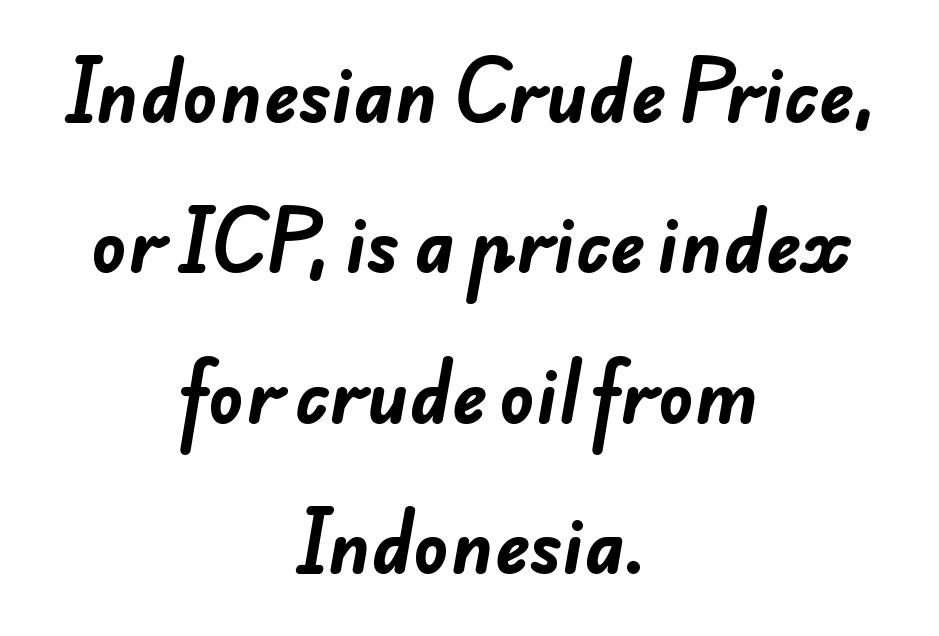
Q: Is the text bold? A: Yes.
Q: Is the typeface a serif or a sans-serif typeface? A: Sans-serif.
Q: Is the text underlined? A: No.
Q: How is the paragraph aligned? A: Centered.
Q: Is the spacing between letters normal or unusually wide? A: Normal.
Q: Is the spacing between lines tight, normal or loose? A: Loose.
Q: Width (condensed, normal, or wide)? A: Normal.
Q: Stroke contrast? A: Low.
Q: x-height? A: Small.
Q: Monospaced? A: No.
